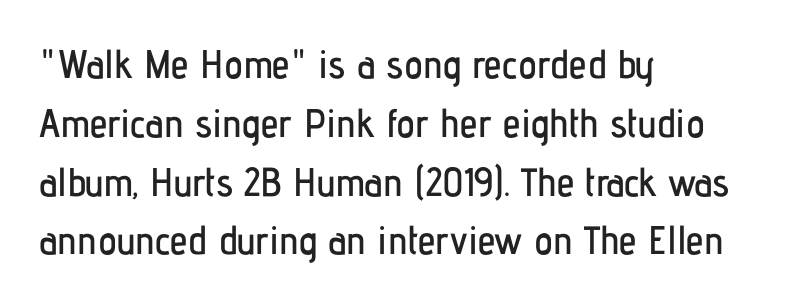
Varying glyph widths throughout — classic text-font behaviour. The face used here is rendered with its standard letterfit. Typographically, this falls in the sans-serif category. Has an underline been added? It has not.
